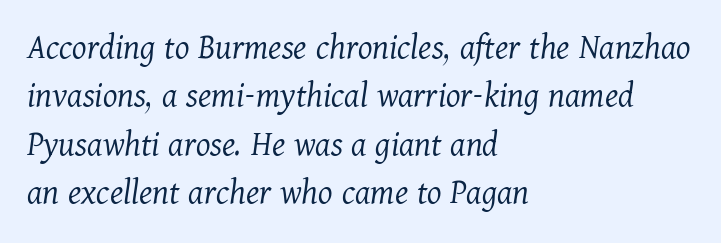
Q: Is the text bold? A: No.
Q: Is the text italic (slanted)? A: Yes, it leans right by about 11 degrees.
Q: Is the typeface a serif or a sans-serif typeface? A: Serif.
Q: Is the text underlined? A: No.
Q: How is the paragraph aligned? A: Left-aligned.
Q: Is the spacing between letters normal or unusually wide? A: Normal.
Q: Is the spacing between lines tight, normal or loose? A: Normal.
Q: Width (condensed, normal, or wide)? A: Normal.
Q: Stroke contrast? A: Medium.
Q: x-height? A: Medium.
Q: Monospaced? A: No.
